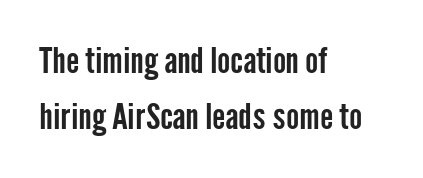
{"serif": "no", "italic": "no", "width": "condensed", "stroke_contrast": "low", "x_height": "medium", "monospaced": "no", "underline": "no", "align": "left", "line_spacing": "normal", "line_spacing_ratio": 1.59, "letter_spacing": "normal", "letter_spacing_em": 0.0, "glyph_px": 35}
